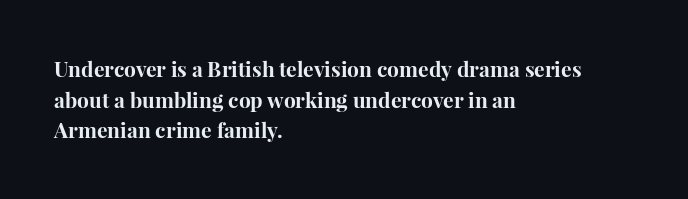
{"italic": "no", "bold": "yes", "underline": "no", "align": "left", "line_spacing": "normal", "line_spacing_ratio": 1.46, "letter_spacing": "normal", "letter_spacing_em": 0.0, "glyph_px": 21}
